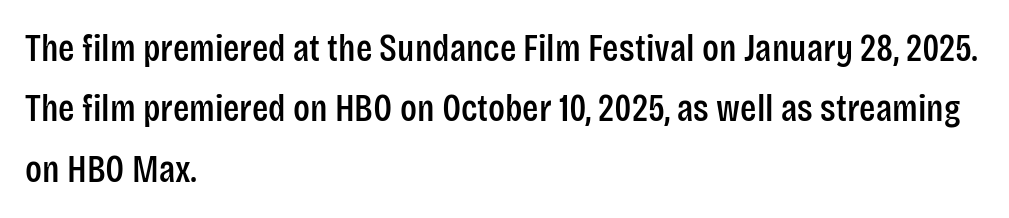
Check under the words: just untouched page. These lines stack with their left ends in a neat column. Nope, not italic — everything's standing straight. Think of a printed novel: that variable character pitch is what you see here. The space between consecutive lines is moderate. No extra tracking has been applied to these lines.
